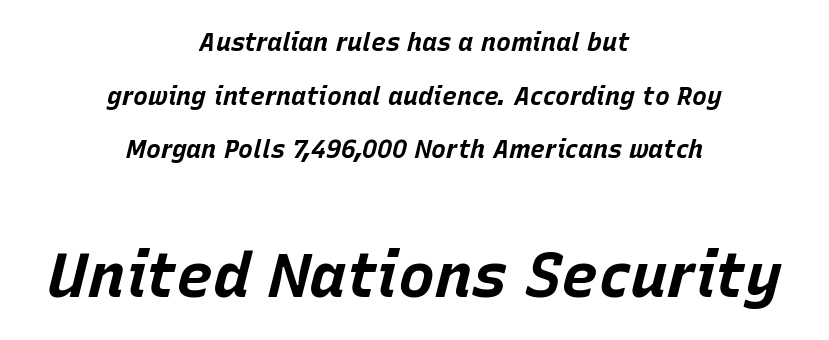
The line-height multiplier appears high, well above default. A full-strength bold gives these letters their thick strokes. Scale increases going downward across the two blocks. Honestly, there is no underline to notice here at all. There's an unmistakable incline to the writing here.
